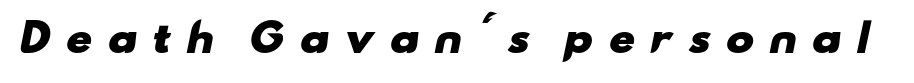
The image shows 38 px heavy, wide sans-serif type; set unusually wide letter spacing (+0.36 em), not underlined; low stroke contrast and a small x-height.
